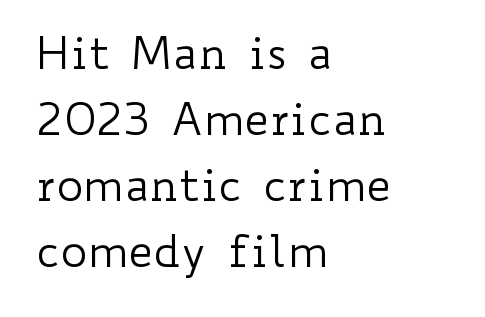
Q: Is the text bold? A: No.
Q: Is the text italic (slanted)? A: No, it is upright.
Q: Is the text underlined? A: No.
Q: How is the paragraph aligned? A: Left-aligned.
Q: Is the spacing between letters normal or unusually wide? A: Normal.
Q: Is the spacing between lines tight, normal or loose? A: Normal.
Q: Width (condensed, normal, or wide)? A: Wide.
Q: Stroke contrast? A: Low.
Q: x-height? A: Small.
Q: Monospaced? A: No.
